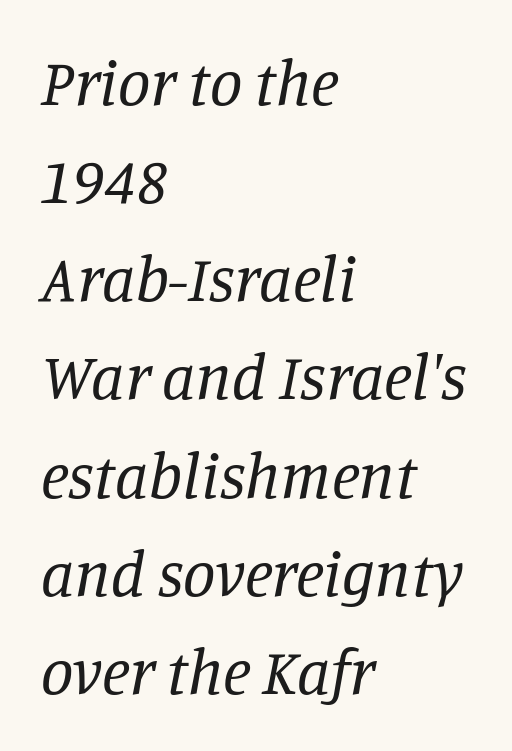
Every character sits at an angle, as italics do. Each line starts at the same left margin while the right side varies. The passage shown is not underscored anywhere. This is serif lettering, the kind often seen in printed books. Standard letterfit; no display-style spreading of the glyphs.
